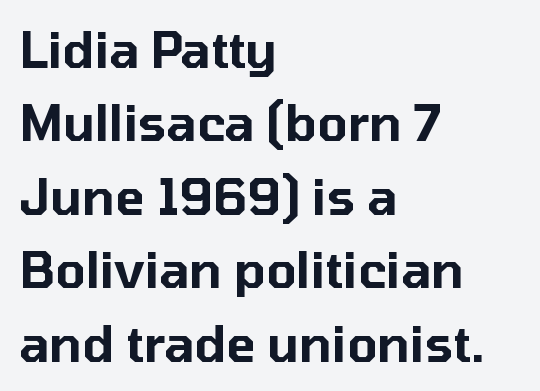
Normally led — the rows are evenly, conventionally spaced. Line beginnings align vertically; line endings do not. I'd call this a sans setting — the letters go barefoot. Underline: absent.
